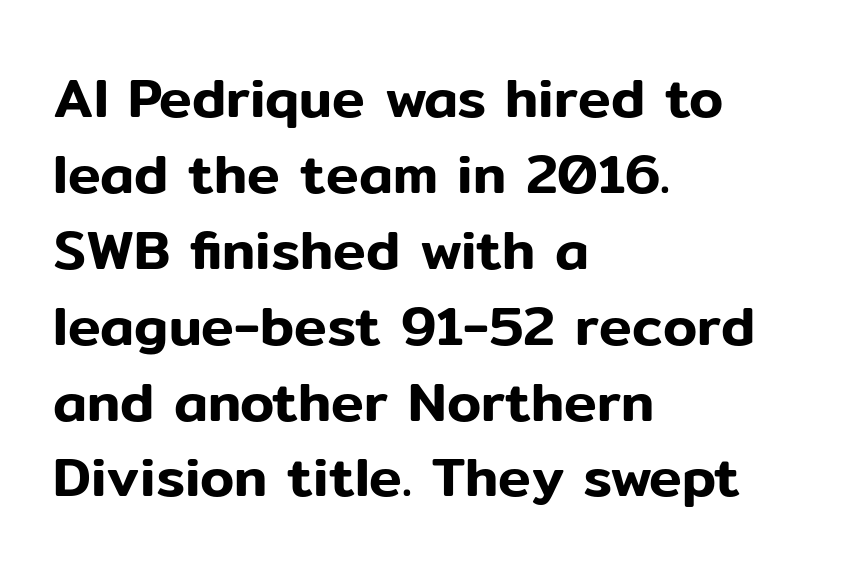
Q: Is the text italic (slanted)? A: No, it is upright.
Q: Is the typeface a serif or a sans-serif typeface? A: Sans-serif.
Q: Is the text underlined? A: No.
Q: How is the paragraph aligned? A: Left-aligned.
Q: Is the spacing between letters normal or unusually wide? A: Normal.
Q: Is the spacing between lines tight, normal or loose? A: Normal.
Q: Width (condensed, normal, or wide)? A: Normal.
Q: Stroke contrast? A: Low.
Q: x-height? A: Medium.
Q: Monospaced? A: No.
